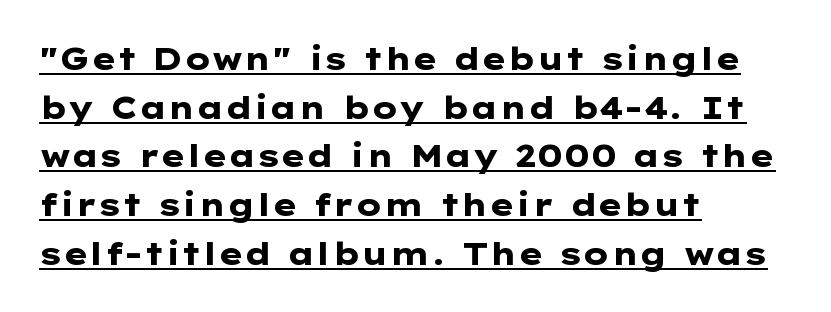
{"serif": "no", "italic": "no", "bold": "yes", "weight": "heavy", "width": "wide", "stroke_contrast": "low", "x_height": "medium", "underline": "yes", "align": "left", "line_spacing": "normal", "line_spacing_ratio": 1.57, "letter_spacing": "normal", "letter_spacing_em": 0.0, "glyph_px": 31}
